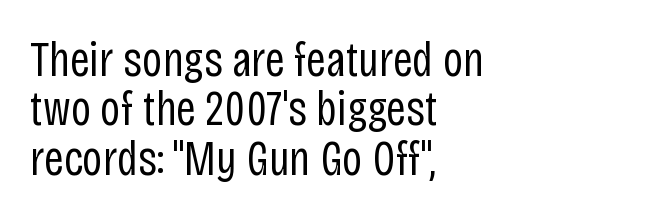
Q: Is the text bold? A: No.
Q: Is the text italic (slanted)? A: No, it is upright.
Q: Is the typeface a serif or a sans-serif typeface? A: Sans-serif.
Q: Is the text underlined? A: No.
Q: How is the paragraph aligned? A: Left-aligned.
Q: Is the spacing between letters normal or unusually wide? A: Normal.
Q: Is the spacing between lines tight, normal or loose? A: Tight.
Q: Width (condensed, normal, or wide)? A: Condensed.
Q: Stroke contrast? A: Low.
Q: x-height? A: Large.
Q: Monospaced? A: No.
